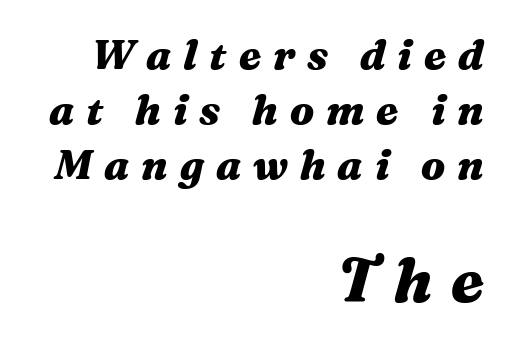
The image shows 61 px heavy, wide type, italic (leaning right); set right-aligned, normal line spacing (1.34x), unusually wide letter spacing (+0.29 em), not underlined; the second (bottom) block is 1.49x larger; medium stroke contrast and a medium x-height.
